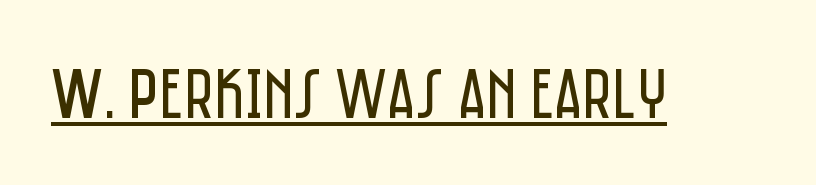
Q: Is the text bold? A: No.
Q: Is the text italic (slanted)? A: No, it is upright.
Q: Is the typeface a serif or a sans-serif typeface? A: Sans-serif.
Q: Is the text underlined? A: Yes.
Q: Is the spacing between letters normal or unusually wide? A: Normal.
Q: Width (condensed, normal, or wide)? A: Condensed.
Q: Stroke contrast? A: Low.
Q: x-height? A: Large.
Q: Monospaced? A: No.
